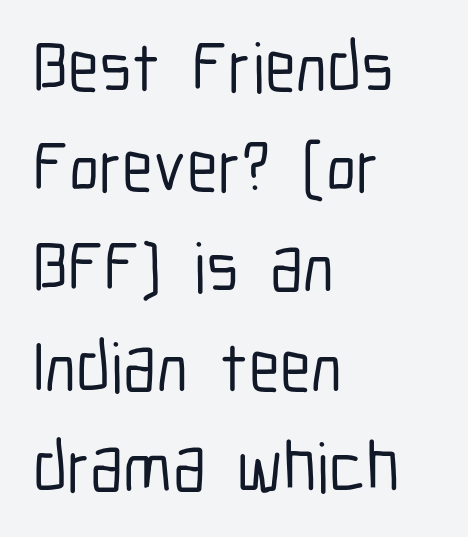
Q: Is the text italic (slanted)? A: No, it is upright.
Q: Is the typeface a serif or a sans-serif typeface? A: Sans-serif.
Q: Is the text underlined? A: No.
Q: How is the paragraph aligned? A: Left-aligned.
Q: Is the spacing between letters normal or unusually wide? A: Normal.
Q: Is the spacing between lines tight, normal or loose? A: Normal.
Q: Width (condensed, normal, or wide)? A: Condensed.
Q: Stroke contrast? A: Low.
Q: x-height? A: Medium.
Q: Monospaced? A: No.
